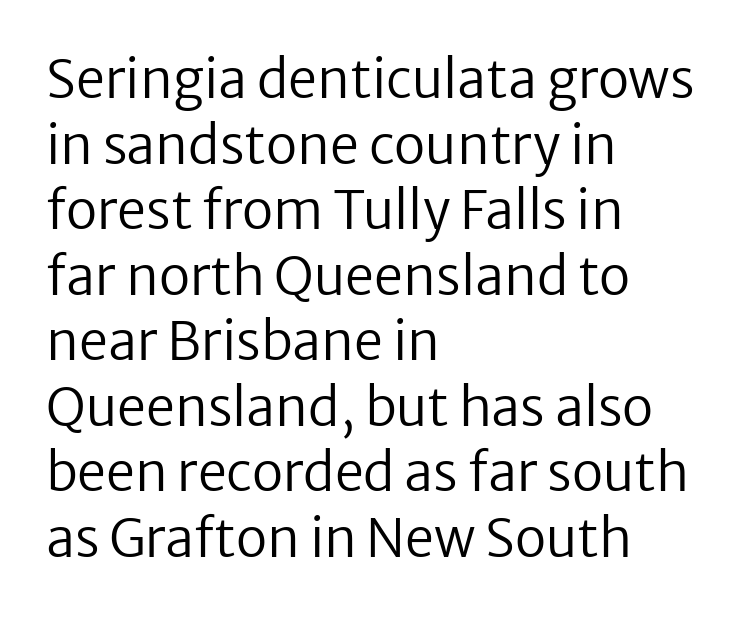
The image shows 52 px regular-weight sans-serif type, upright; set left-aligned, normal line spacing (1.26x), normal letter spacing, not underlined; low stroke contrast and a medium x-height.
